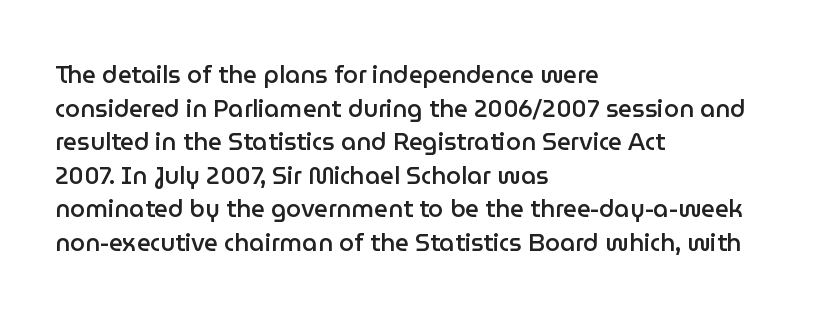
{"italic": "no", "bold": "semi", "underline": "no", "align": "left", "line_spacing": "normal", "line_spacing_ratio": 1.4, "letter_spacing": "normal", "letter_spacing_em": 0.0, "glyph_px": 24}
